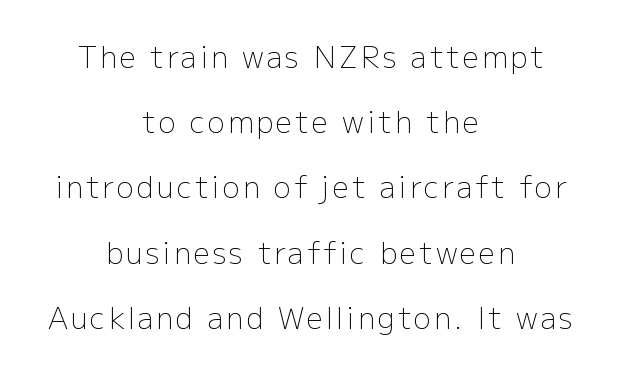
{"serif": "no", "italic": "no", "bold": "no", "weight": "light", "width": "normal", "stroke_contrast": "low", "x_height": "medium", "monospaced": "no", "underline": "no", "align": "center", "line_spacing": "loose", "line_spacing_ratio": 2.25, "glyph_px": 29}
